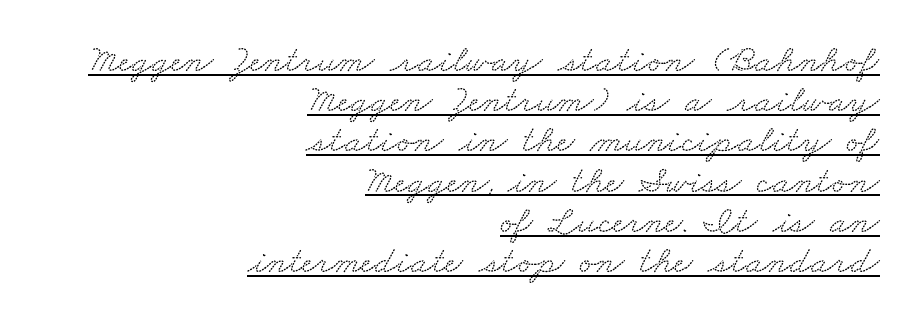
The image shows 39 px wide serif type; set right-aligned, tight line spacing (1.03x), normal letter spacing, underlined; low stroke contrast and a small x-height.
